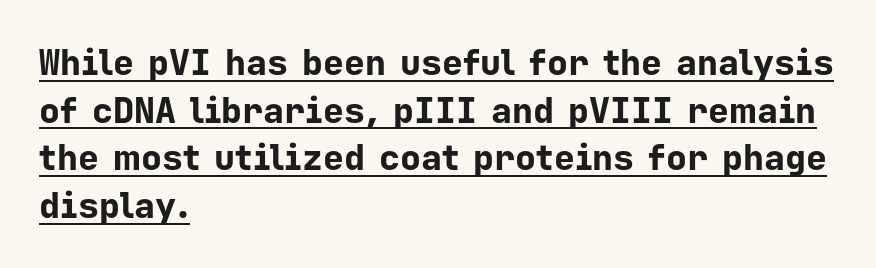
Unlike a traditional serif, this face leaves its strokes unadorned. Horizontal bands of white between lines are of average thickness. This rendering leaves character spacing at its baseline value. As a designer I'd log this as weight 700, bold.
